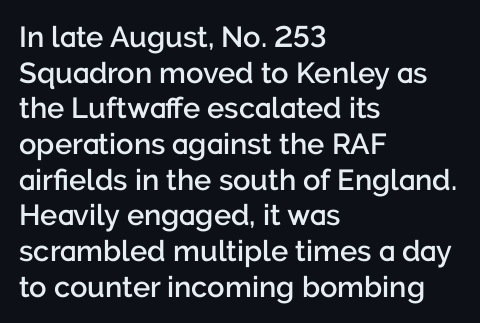
The image shows 29 px semibold sans-serif type, upright; set left-aligned, line spacing 1.23x, normal letter spacing, not underlined; low stroke contrast and a medium x-height.
